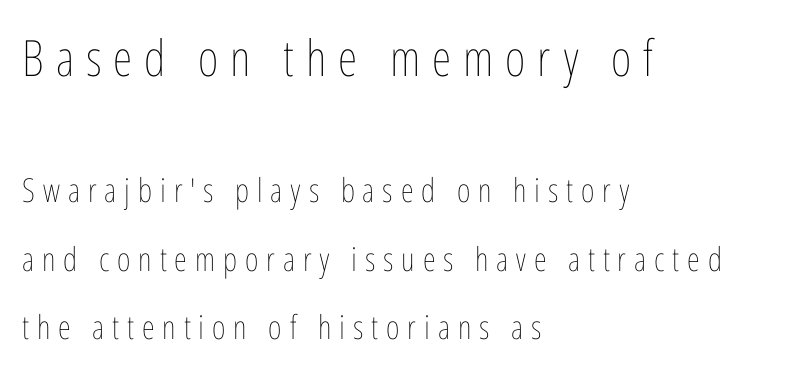
Q: Is the text bold? A: No.
Q: Is the text italic (slanted)? A: No, it is upright.
Q: Is the text underlined? A: No.
Q: How is the paragraph aligned? A: Left-aligned.
Q: Is the spacing between letters normal or unusually wide? A: Unusually wide.
Q: Is the spacing between lines tight, normal or loose? A: Loose.
Q: Which block of text is set in a larger size, the first (top) or the second (bottom)? A: The first (top) one.
Q: Width (condensed, normal, or wide)? A: Condensed.
Q: Stroke contrast? A: Low.
Q: x-height? A: Medium.
Q: Monospaced? A: No.
